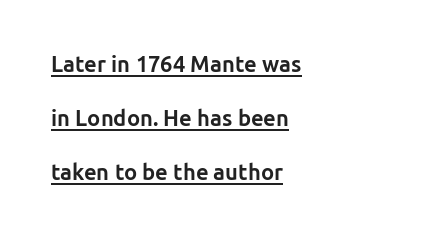
Does the leading feel generous? Absolutely, it's lavish. Short note: letters normally spaced. Set as a true bold cut, around the 700 mark. The lettering stays uniformly vertical, giving the passage a roman look.
